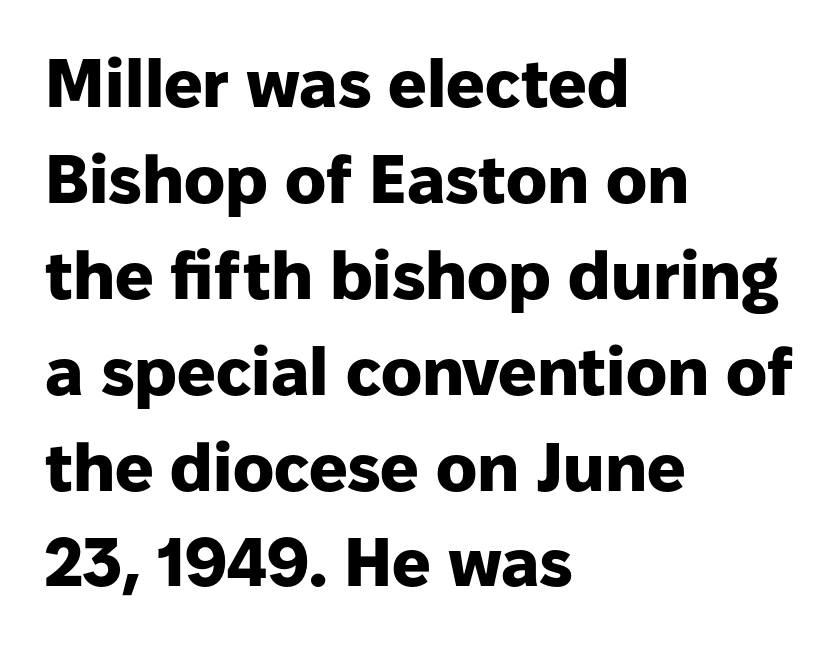
Q: Is the text bold? A: Yes.
Q: Is the text italic (slanted)? A: No, it is upright.
Q: Is the typeface a serif or a sans-serif typeface? A: Sans-serif.
Q: Is the text underlined? A: No.
Q: How is the paragraph aligned? A: Left-aligned.
Q: Is the spacing between letters normal or unusually wide? A: Normal.
Q: Is the spacing between lines tight, normal or loose? A: Normal.
Q: Width (condensed, normal, or wide)? A: Normal.
Q: Stroke contrast? A: Low.
Q: x-height? A: Medium.
Q: Monospaced? A: No.
